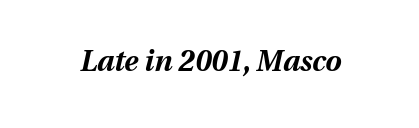
Q: Is the text bold? A: Yes.
Q: Is the text italic (slanted)? A: Yes, it leans right by about 13 degrees.
Q: Is the text underlined? A: No.
Q: Is the spacing between letters normal or unusually wide? A: Normal.
Q: Width (condensed, normal, or wide)? A: Normal.
Q: Stroke contrast? A: Medium.
Q: x-height? A: Medium.
Q: Monospaced? A: No.
